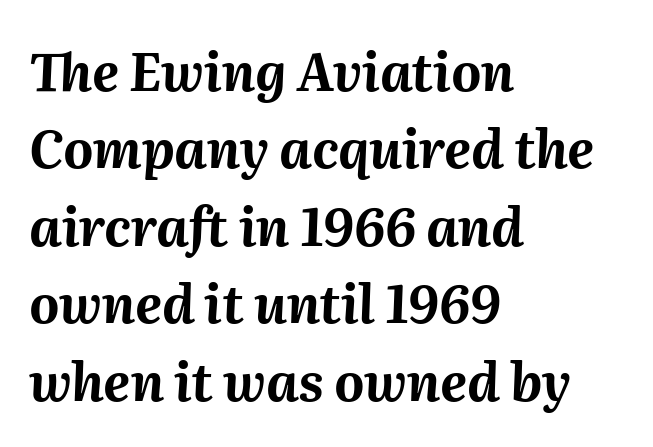
The image shows 52 px bold type, italic (leaning right); set left-aligned, normal line spacing (1.49x), normal letter spacing, not underlined; medium stroke contrast and a medium x-height.
